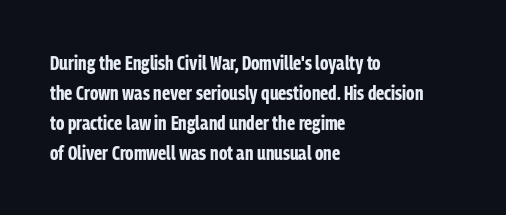
The image shows 20 px bold type, upright; set left-aligned, normal line spacing (1.5x), normal letter spacing, not underlined.
